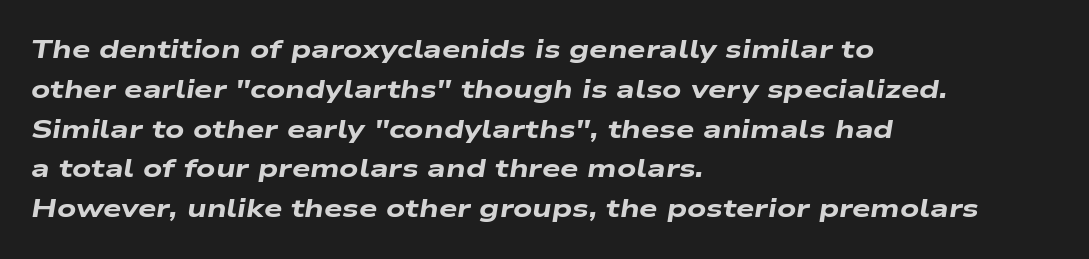
Bold? Absolutely — the strokes are thick and heavy. In terms of posture, this sample is oblique. Leading: standard. A bare baseline throughout the passage. A student would call this left alignment; a typographer would say flush left, rag right.
